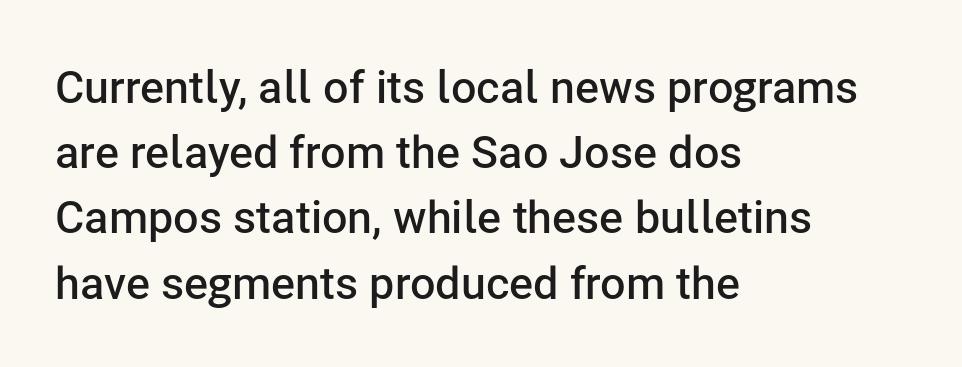
The image shows 45 px semibold sans-serif type, upright; set left-aligned, normal line spacing (1.45x), normal letter spacing, not underlined; low stroke contrast and a medium x-height.
